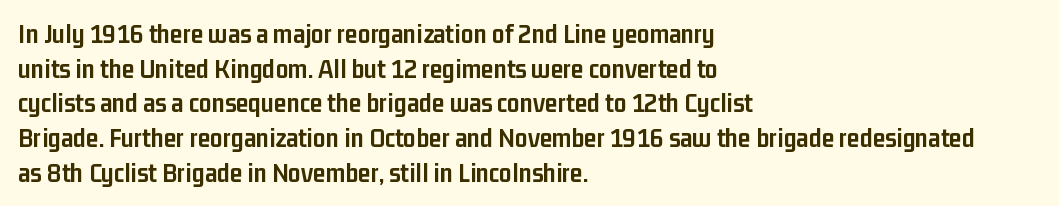
Short note: letters normally spaced. These lines are rendered in a variable-pitch font. These lines are composed in type without serifs. Each row of text sits above clean, open space.
